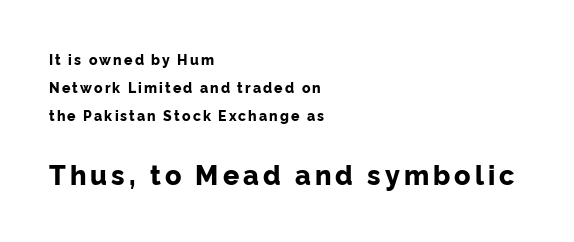
The image shows 27 px bold type, upright; set left-aligned, loose line spacing (1.99x), not underlined; the second (bottom) block is 1.93x larger.
